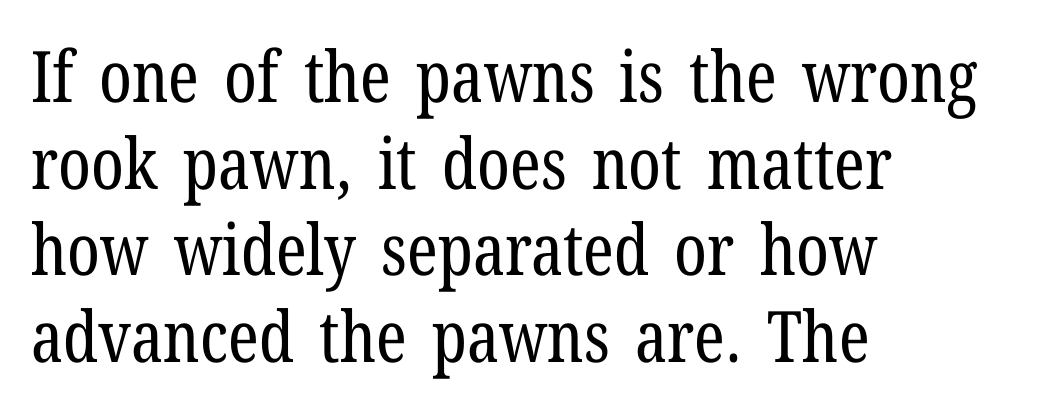
The image shows 71 px regular-weight, condensed serif type, upright; set left-aligned, line spacing 1.22x, normal letter spacing, not underlined; low stroke contrast and a medium x-height.
